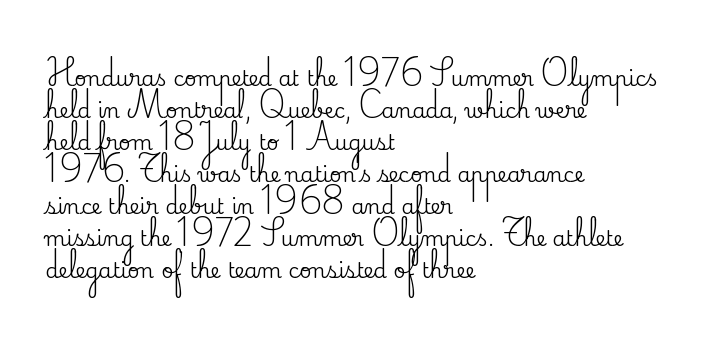
{"italic": "no", "underline": "no", "align": "left", "line_spacing": "normal", "line_spacing_ratio": 1.52, "letter_spacing": "normal", "letter_spacing_em": 0.0, "glyph_px": 21}
